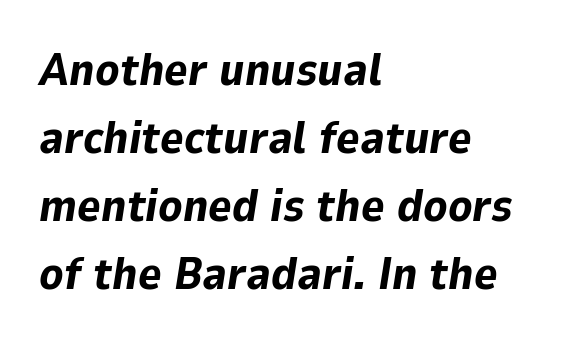
Heavy-handed strokes throughout: this text is bold. In CSS terms this would be text-align: left. Summary of vertical rhythm: regular, with standard interline spacing. Words float on clear page, feet unadorned.
